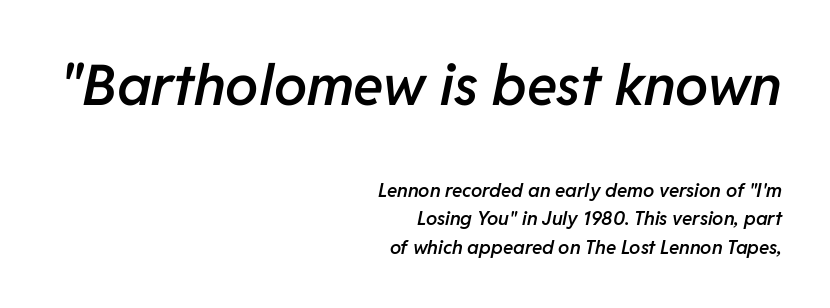
Typeset ragged left — the right edge is the straight one. You get the large type first, then a drop to smaller type. The string is rendered with underlining switched off. Vertically, the passage feels balanced, rows spaced as you'd expect. No extra tracking has been applied to these lines.
